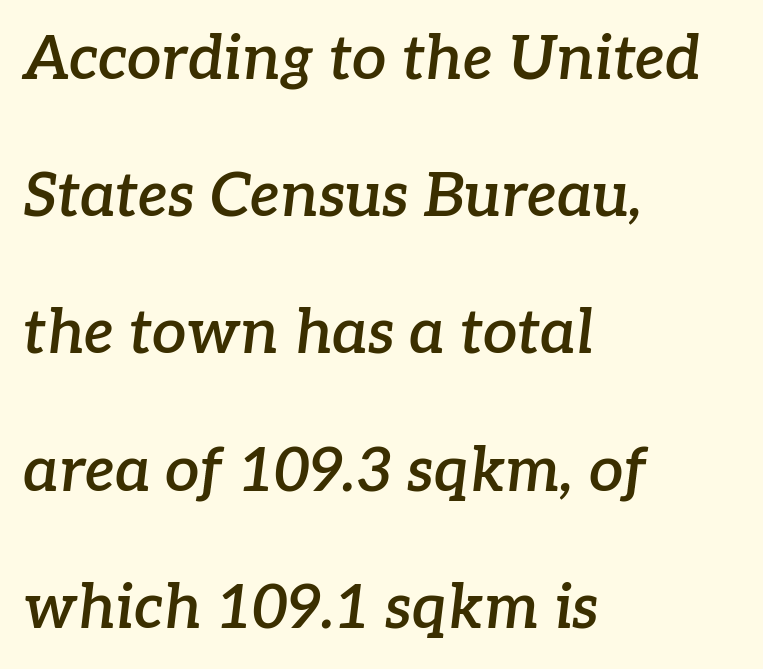
The image shows 61 px semibold serif type, italic (leaning right); set left-aligned, loose line spacing (2.25x), normal letter spacing, not underlined; low stroke contrast and a medium x-height.
